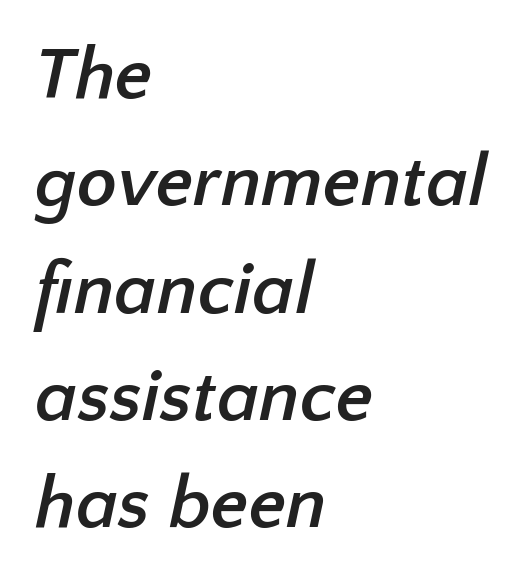
The image shows 74 px semibold sans-serif type; set left-aligned, normal line spacing (1.45x), normal letter spacing, not underlined; low stroke contrast and a medium x-height.
